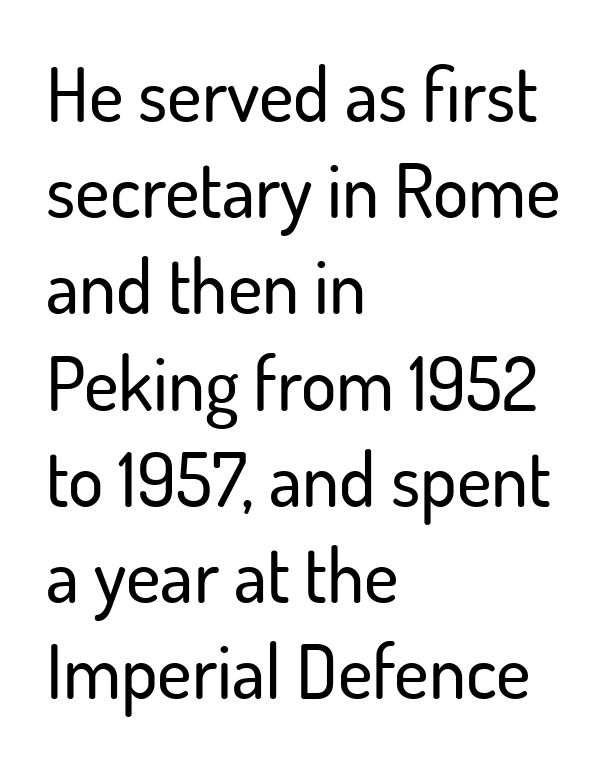
Q: Is the text italic (slanted)? A: No, it is upright.
Q: Is the typeface a serif or a sans-serif typeface? A: Sans-serif.
Q: Is the text underlined? A: No.
Q: How is the paragraph aligned? A: Left-aligned.
Q: Is the spacing between letters normal or unusually wide? A: Normal.
Q: Is the spacing between lines tight, normal or loose? A: Normal.
Q: Width (condensed, normal, or wide)? A: Normal.
Q: Stroke contrast? A: Low.
Q: x-height? A: Small.
Q: Monospaced? A: No.
